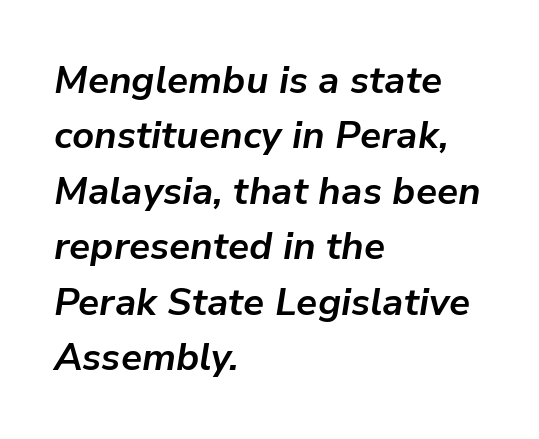
Q: Is the text bold? A: Yes.
Q: Is the text italic (slanted)? A: Yes, it leans right by about 9 degrees.
Q: Is the text underlined? A: No.
Q: How is the paragraph aligned? A: Left-aligned.
Q: Is the spacing between letters normal or unusually wide? A: Normal.
Q: Is the spacing between lines tight, normal or loose? A: Normal.
Q: Width (condensed, normal, or wide)? A: Normal.
Q: Stroke contrast? A: Low.
Q: x-height? A: Medium.
Q: Monospaced? A: No.
